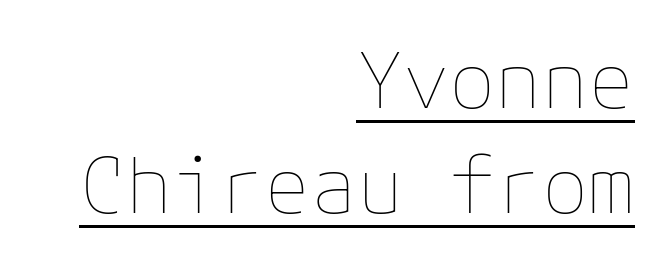
The image shows 77 px thin type, upright; set right-aligned, normal line spacing (1.37x), normal letter spacing, underlined; low stroke contrast and a medium x-height.
